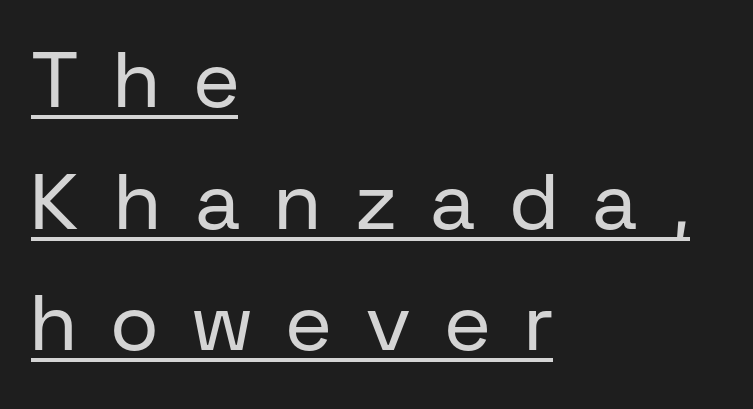
What stands out about the letter spacing? Its width — letters are far apart. The words here are underlined. The rendering uses natural spacing where letterforms have individual widths. No heavy texture on the line: the type isn't bold.
